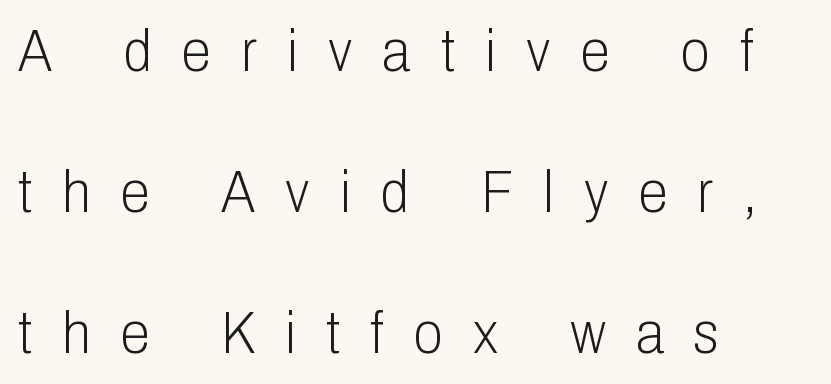
This is sans-serif lettering, the kind often seen on screens and signage. Baseline-to-baseline distance is far greater than the letter height. The words here are not underlined. A quiet, ordinary-to-light weight characterises the typeface. Varying glyph widths throughout — classic text-font behaviour.
